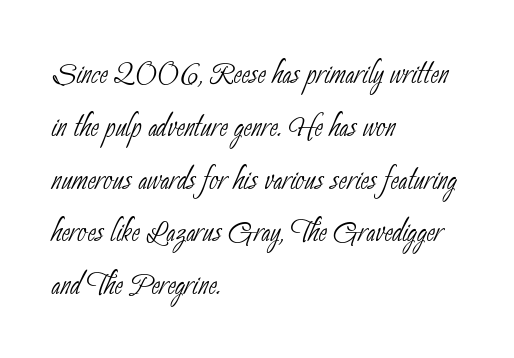
Is the stroke heavy? The answer is a plain regular-or-lighter. This sample uses a sans-serif face. The passage shown is not underscored anywhere. The letters advance in unequal steps, a hallmark of proportional type. Words appear dense and cohesive because spacing is normal.
